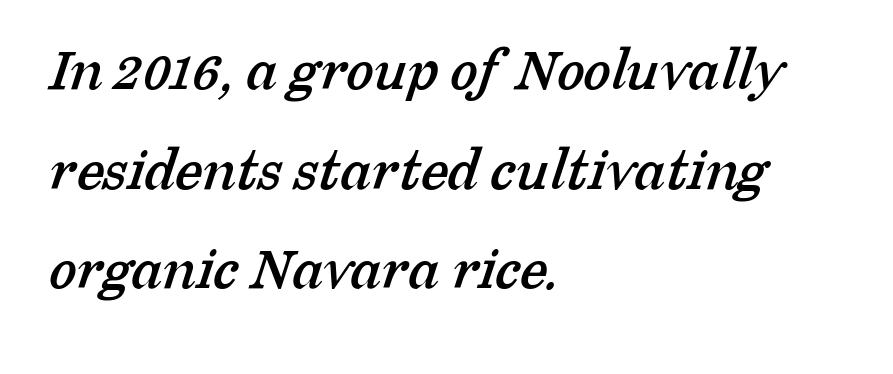
The image shows 63 px serif type; set left-aligned, normal line spacing (1.58x), normal letter spacing, not underlined; low stroke contrast and a medium x-height.
